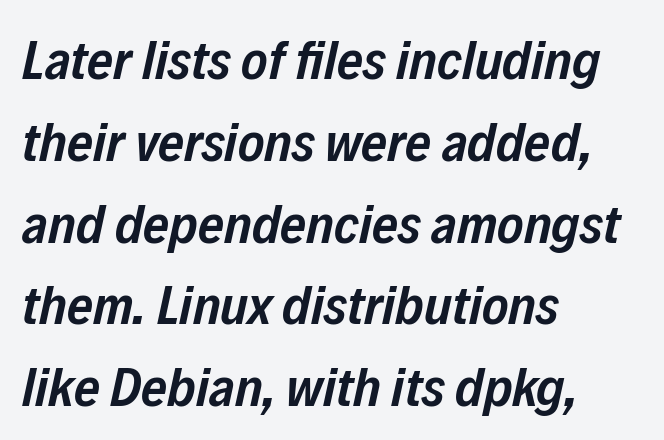
The image shows 56 px semibold, condensed type, italic (leaning right); set left-aligned, normal line spacing (1.46x), normal letter spacing, not underlined; low stroke contrast and a medium x-height.
